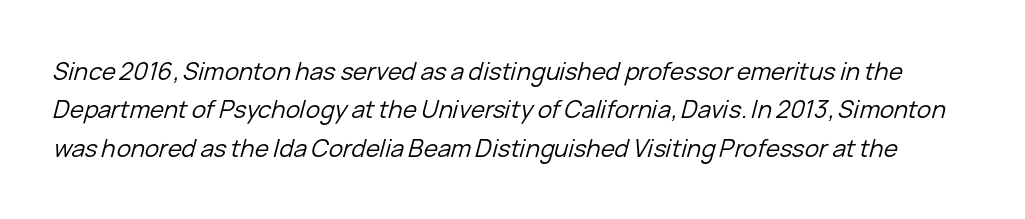
The image shows 24 px text type, italic (leaning right); set normal line spacing (1.6x), normal letter spacing, not underlined.
